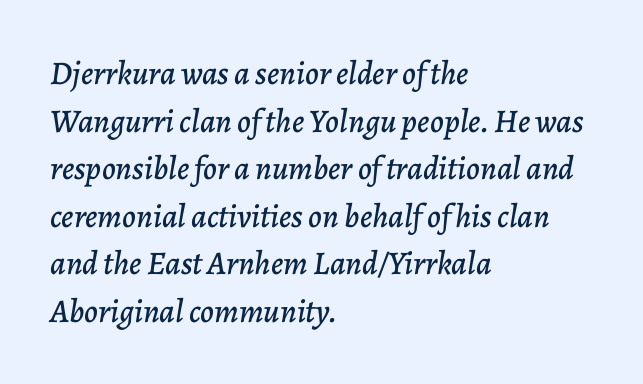
The image shows 33 px text type, italic (leaning right); set left-aligned, normal line spacing (1.44x), normal letter spacing, not underlined; low stroke contrast and a medium x-height.
